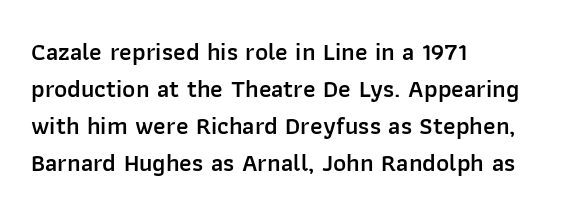
Q: Is the text bold? A: Semi-bold.
Q: Is the text italic (slanted)? A: No, it is upright.
Q: Is the text underlined? A: No.
Q: How is the paragraph aligned? A: Left-aligned.
Q: Is the spacing between letters normal or unusually wide? A: Normal.
Q: Is the spacing between lines tight, normal or loose? A: Normal.
